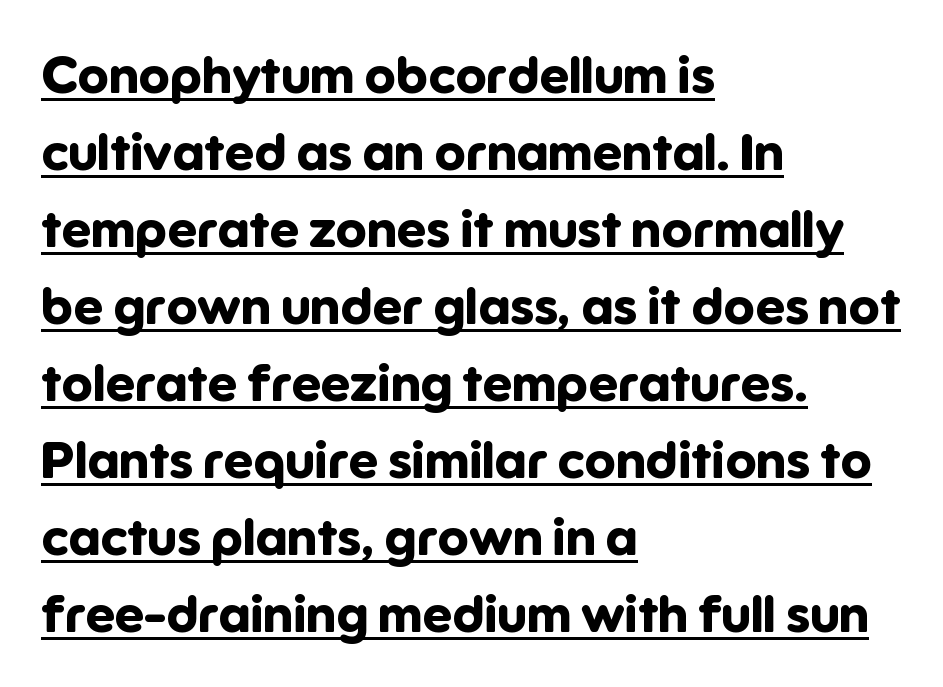
The image shows 52 px bold sans-serif type, upright; set left-aligned, normal line spacing (1.48x), normal letter spacing, underlined; low stroke contrast and a medium x-height.
